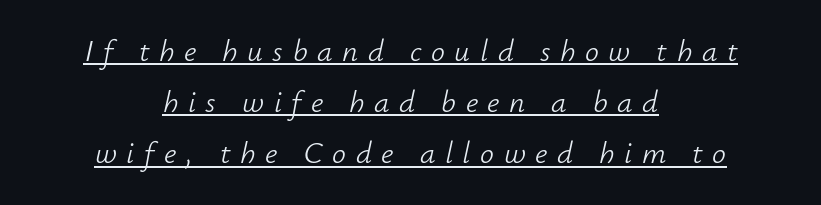
The image shows 31 px light type, italic (leaning right); set centered, normal line spacing (1.65x), unusually wide letter spacing (+0.31 em), underlined; low stroke contrast and a small x-height.
